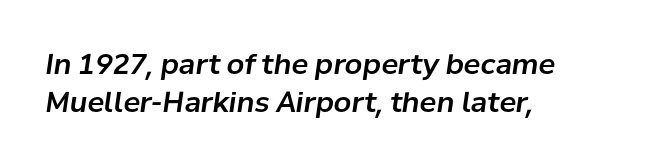
Q: Is the text italic (slanted)? A: Yes, it leans right by about 8 degrees.
Q: Is the text underlined? A: No.
Q: How is the paragraph aligned? A: Left-aligned.
Q: Is the spacing between letters normal or unusually wide? A: Normal.
Q: Is the spacing between lines tight, normal or loose? A: Normal.
Q: Width (condensed, normal, or wide)? A: Normal.
Q: Stroke contrast? A: Low.
Q: x-height? A: Medium.
Q: Monospaced? A: No.
